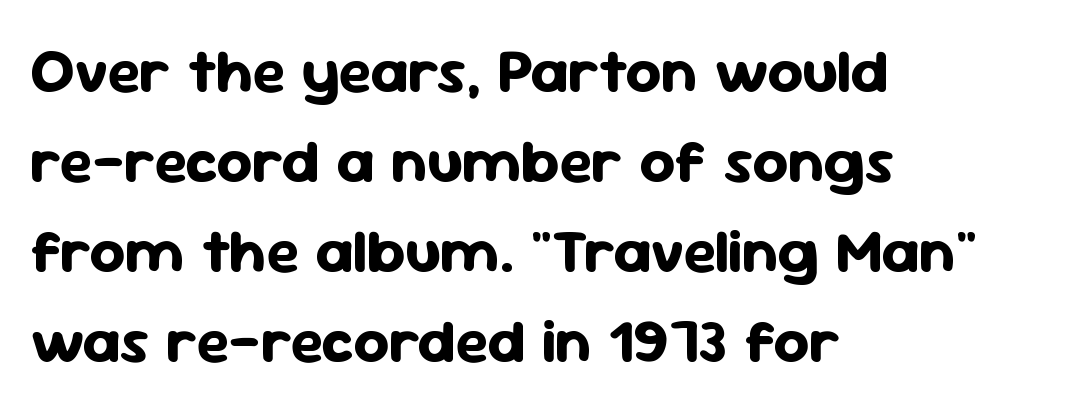
Q: Is the text bold? A: Yes.
Q: Is the text italic (slanted)? A: No, it is upright.
Q: Is the typeface a serif or a sans-serif typeface? A: Sans-serif.
Q: Is the text underlined? A: No.
Q: How is the paragraph aligned? A: Left-aligned.
Q: Is the spacing between letters normal or unusually wide? A: Normal.
Q: Is the spacing between lines tight, normal or loose? A: Normal.
Q: Width (condensed, normal, or wide)? A: Normal.
Q: Stroke contrast? A: Low.
Q: x-height? A: Medium.
Q: Monospaced? A: No.
